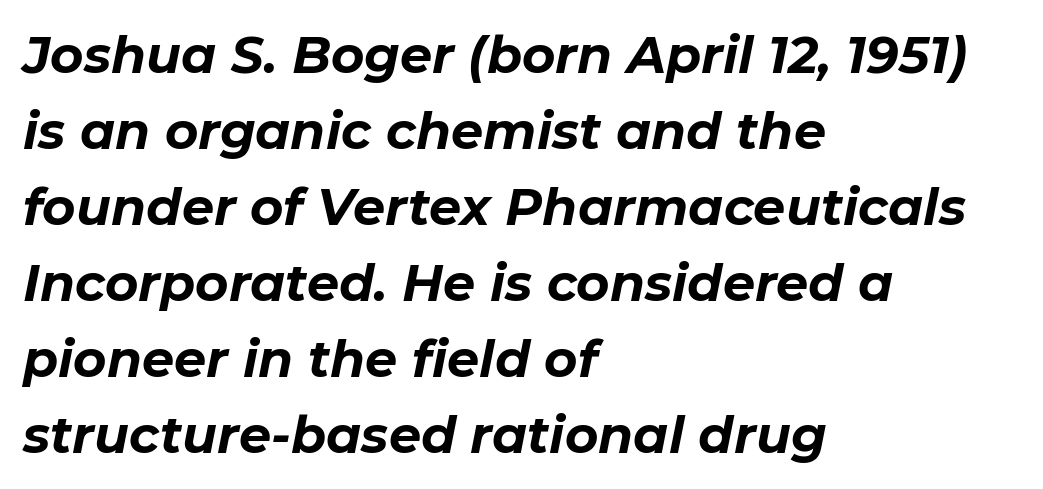
Each new line begins a customary step beneath the previous one. This rendering uses left alignment, leaving the right contour irregular. This is heavy type, rendered in bold. Would a proofreader flag this as italicized? Yes.
